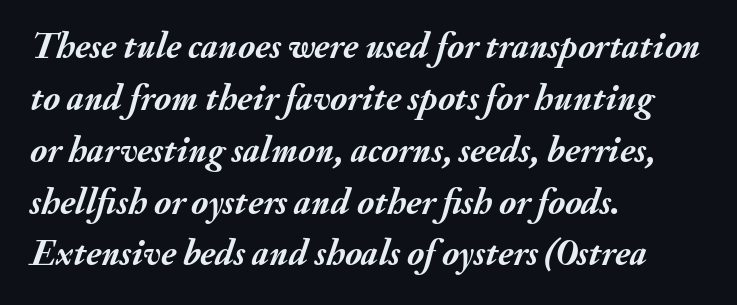
Q: Is the text bold? A: Yes.
Q: Is the text italic (slanted)? A: Yes, it leans right by about 20 degrees.
Q: Is the text underlined? A: No.
Q: How is the paragraph aligned? A: Left-aligned.
Q: Is the spacing between letters normal or unusually wide? A: Normal.
Q: Is the spacing between lines tight, normal or loose? A: Normal.
Q: Width (condensed, normal, or wide)? A: Normal.
Q: Stroke contrast? A: Medium.
Q: x-height? A: Small.
Q: Monospaced? A: No.
